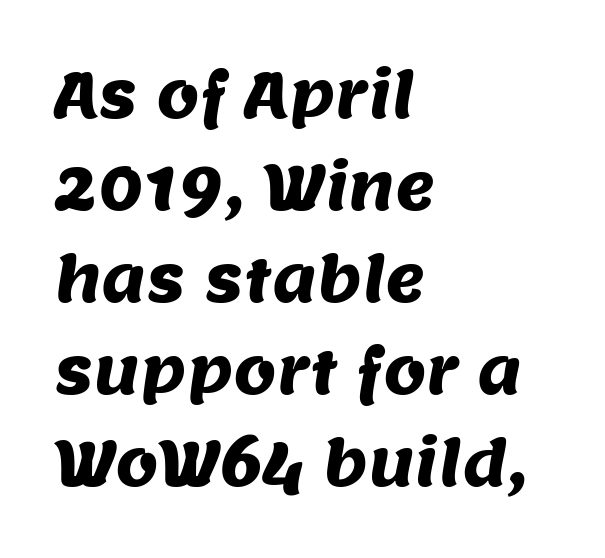
Each word holds together tightly as a unit, with standard inter-letter gaps. A normal amount of white space separates one row of letters from the next. The baseline area is clear. No feet cap the strokes, marking this as sans-serif type. Note the varied advance widths — an 'i' is clearly narrower than an 'm'. Where is the straight margin? On the left.
